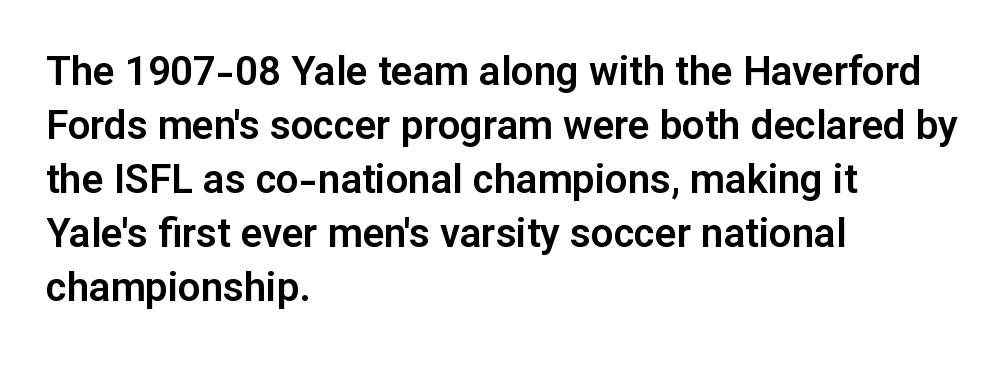
Q: Is the text italic (slanted)? A: No, it is upright.
Q: Is the typeface a serif or a sans-serif typeface? A: Sans-serif.
Q: Is the text underlined? A: No.
Q: How is the paragraph aligned? A: Left-aligned.
Q: Is the spacing between letters normal or unusually wide? A: Normal.
Q: Is the spacing between lines tight, normal or loose? A: Normal.
Q: Width (condensed, normal, or wide)? A: Normal.
Q: Stroke contrast? A: Low.
Q: x-height? A: Medium.
Q: Monospaced? A: No.
